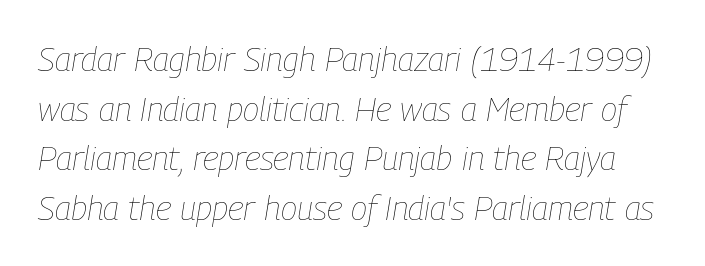
{"italic": "yes", "lean": "right", "slant_degrees": 9, "bold": "no", "weight": "thin", "width": "condensed", "stroke_contrast": "low", "x_height": "medium", "monospaced": "no", "underline": "no", "line_spacing": "normal", "line_spacing_ratio": 1.46, "letter_spacing": "normal", "letter_spacing_em": 0.0, "glyph_px": 34}
